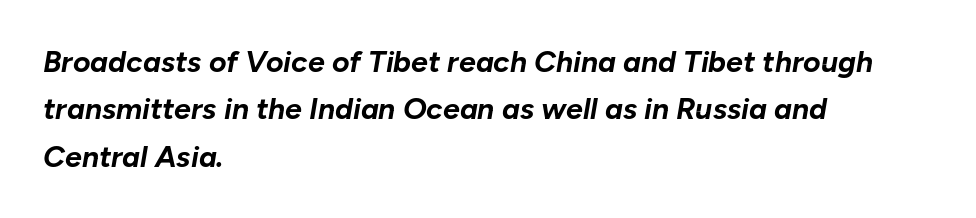
Q: Is the text bold? A: Yes.
Q: Is the text italic (slanted)? A: Yes, it leans right by about 10 degrees.
Q: Is the text underlined? A: No.
Q: How is the paragraph aligned? A: Left-aligned.
Q: Is the spacing between letters normal or unusually wide? A: Normal.
Q: Is the spacing between lines tight, normal or loose? A: Normal.
Q: Width (condensed, normal, or wide)? A: Normal.
Q: Stroke contrast? A: Low.
Q: x-height? A: Medium.
Q: Monospaced? A: No.
